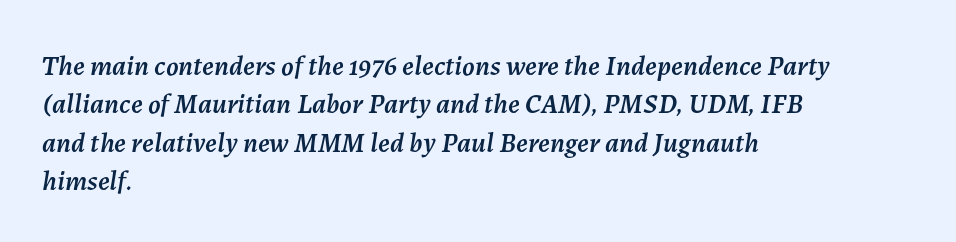
Q: Is the text italic (slanted)? A: Yes, it leans right by about 7 degrees.
Q: Is the text underlined? A: No.
Q: How is the paragraph aligned? A: Left-aligned.
Q: Is the spacing between letters normal or unusually wide? A: Normal.
Q: Is the spacing between lines tight, normal or loose? A: Normal.
Q: Width (condensed, normal, or wide)? A: Normal.
Q: Stroke contrast? A: Medium.
Q: x-height? A: Medium.
Q: Monospaced? A: No.
